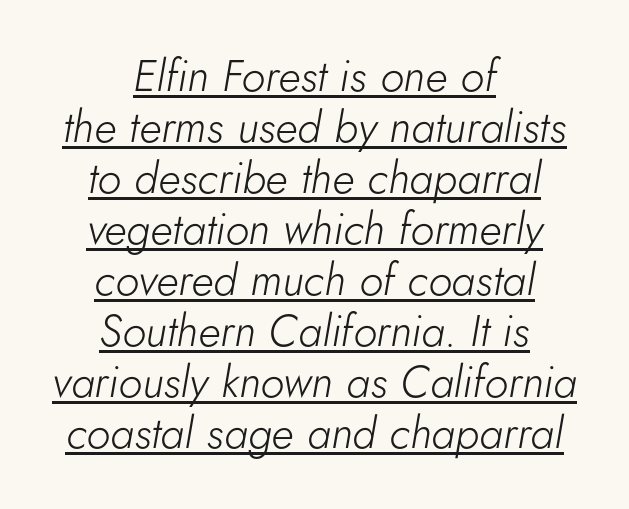
{"italic": "yes", "lean": "right", "slant_degrees": 5, "bold": "no", "weight": "light", "width": "normal", "stroke_contrast": "low", "x_height": "small", "monospaced": "no", "underline": "yes", "align": "center", "line_spacing_ratio": 1.16, "letter_spacing": "normal", "letter_spacing_em": 0.0, "glyph_px": 44}
